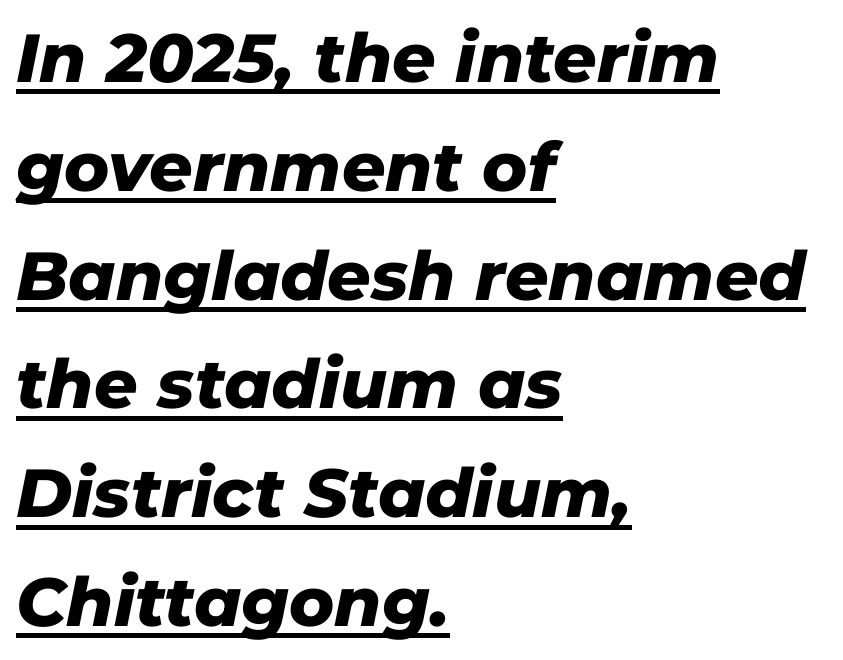
Q: Is the text bold? A: Yes.
Q: Is the text italic (slanted)? A: Yes, it leans right by about 11 degrees.
Q: Is the text underlined? A: Yes.
Q: How is the paragraph aligned? A: Left-aligned.
Q: Is the spacing between letters normal or unusually wide? A: Normal.
Q: Is the spacing between lines tight, normal or loose? A: Normal.
Q: Width (condensed, normal, or wide)? A: Normal.
Q: Stroke contrast? A: Low.
Q: x-height? A: Medium.
Q: Monospaced? A: No.
